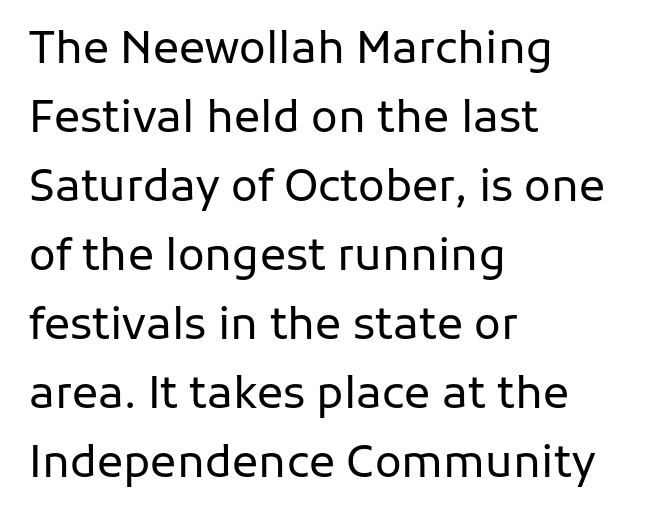
Horizontally, the lines are justified to the leading edge only. Lines of text with bare space underneath. The face looks like a standard text weight, possibly lighter. Note the varied advance widths — an 'i' is clearly narrower than an 'm'.
